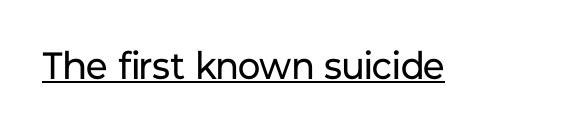
{"serif": "no", "italic": "no", "bold": "no", "weight": "regular", "width": "normal", "stroke_contrast": "low", "x_height": "medium", "monospaced": "no", "underline": "yes", "letter_spacing": "normal", "letter_spacing_em": 0.0, "glyph_px": 38}
